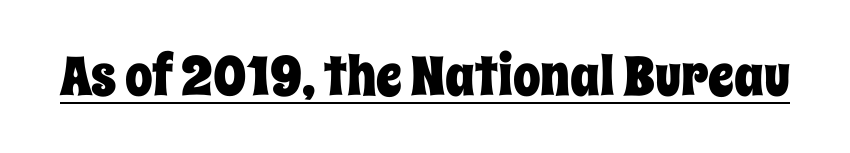
The image shows 55 px condensed type, upright; set normal letter spacing, underlined; low stroke contrast and a large x-height.
